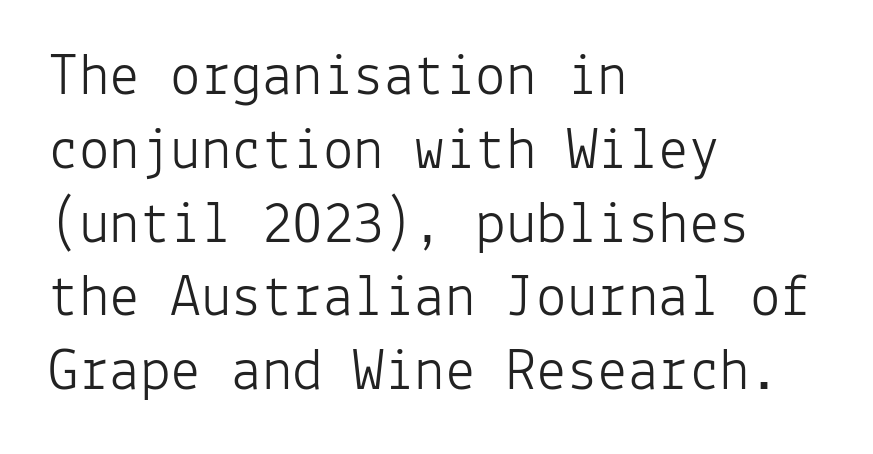
{"serif": "no", "italic": "no", "bold": "no", "weight": "light", "width": "normal", "stroke_contrast": "low", "x_height": "medium", "monospaced": "yes", "underline": "no", "align": "left", "line_spacing_ratio": 1.21, "letter_spacing": "normal", "letter_spacing_em": 0.0, "glyph_px": 61}
